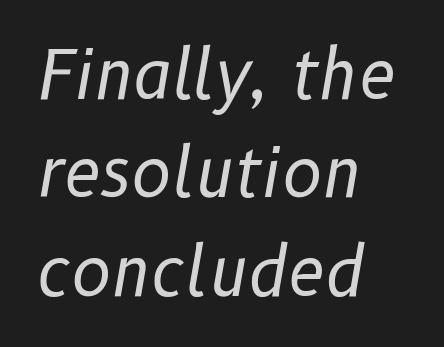
The image shows 67 px regular-weight type, italic (leaning right); set left-aligned, normal line spacing (1.47x), normal letter spacing, not underlined; low stroke contrast and a medium x-height.
